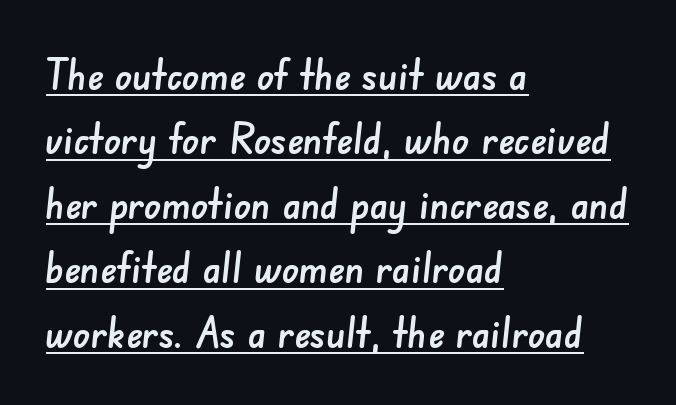
Q: Is the typeface a serif or a sans-serif typeface? A: Sans-serif.
Q: Is the text underlined? A: Yes.
Q: How is the paragraph aligned? A: Left-aligned.
Q: Is the spacing between letters normal or unusually wide? A: Normal.
Q: Is the spacing between lines tight, normal or loose? A: Normal.
Q: Width (condensed, normal, or wide)? A: Normal.
Q: Stroke contrast? A: Low.
Q: x-height? A: Small.
Q: Monospaced? A: No.
